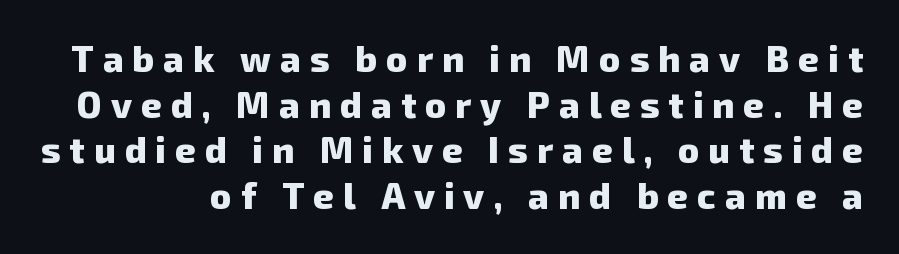
Its strokes are broad and dark, the hallmark of bold type. Words appear elongated and porous because spacing is wide. Here the designer chose a conventional face with non-uniform glyph widths. Classification — sans serif. In terms of leading, this rendering sits right in the middle.
